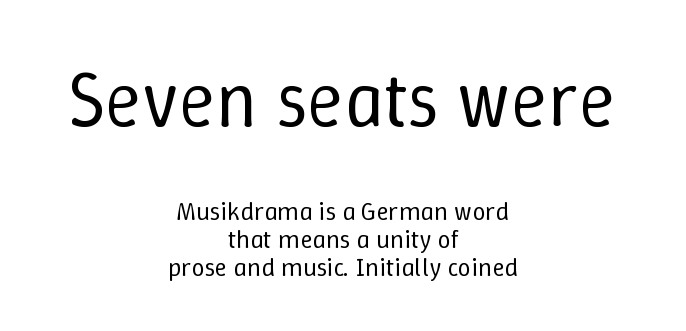
These lines stack symmetrically, like a column narrowing and widening about its center. Heft: none added — not bold. Successive baselines arrive quickly, one right under another. Typesetter's note — upper block bumped up in size, lower block left smaller.
